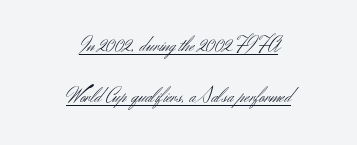
{"bold": "no", "underline": "yes", "align": "center", "line_spacing": "loose", "line_spacing_ratio": 2.43, "letter_spacing": "normal", "letter_spacing_em": 0.0, "glyph_px": 21}
